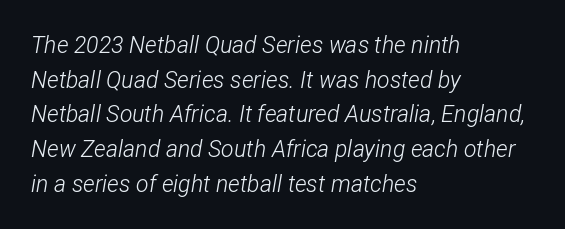
{"italic": "yes", "lean": "right", "slant_degrees": 12, "bold": "no", "underline": "no", "align": "left", "line_spacing": "normal", "line_spacing_ratio": 1.51, "letter_spacing": "normal", "letter_spacing_em": 0.0, "glyph_px": 23}
